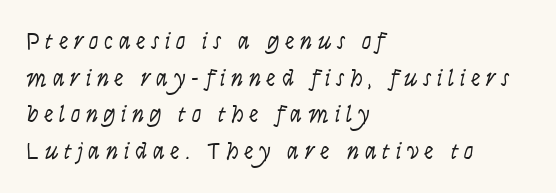
Stem width sits at or under what a default text font uses. Only glyphs here, with clear space below each row. Leftover space on each line is placed entirely after the last word. Characters follow at a spacing far wider than the type designer built in. Vertically, the passage feels balanced, rows spaced as you'd expect.
